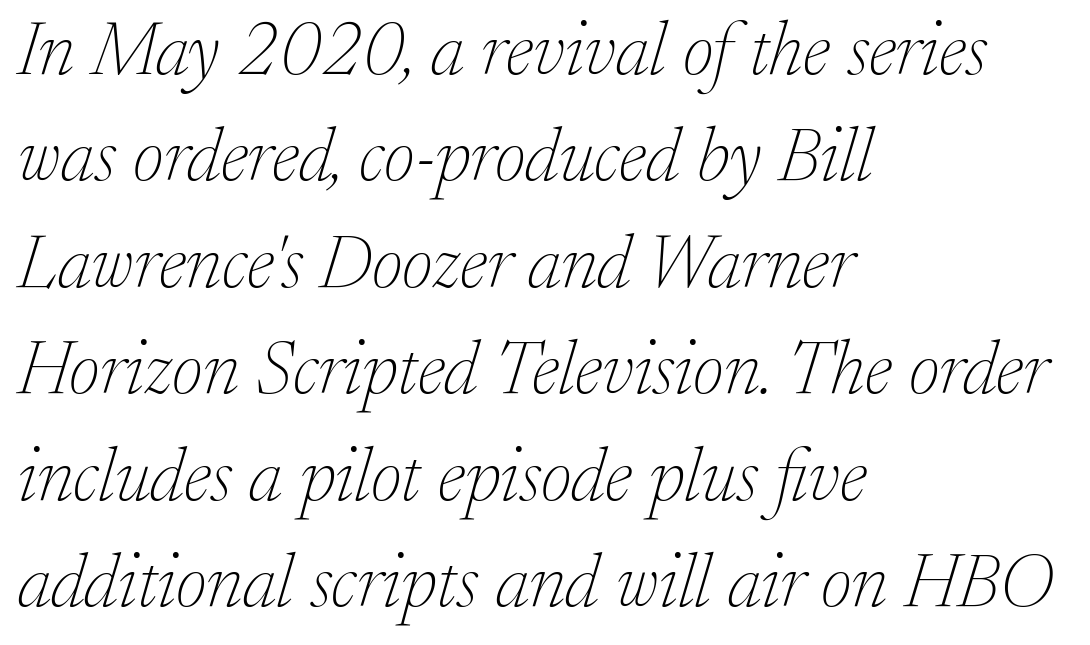
The text was rendered using a seriffed face with decorative stroke endings. The whole block is typeset with a tilt. One-word summary of the alignment: left. Vertical spacing — default. Weight class: somewhere from thin through regular.
